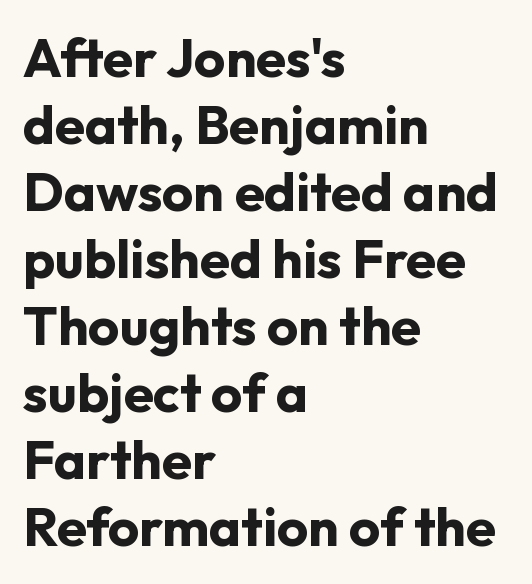
{"serif": "no", "italic": "no", "bold": "yes", "weight": "bold", "width": "normal", "stroke_contrast": "low", "x_height": "medium", "monospaced": "no", "underline": "no", "align": "left", "line_spacing_ratio": 1.24, "letter_spacing": "normal", "letter_spacing_em": 0.0, "glyph_px": 54}
